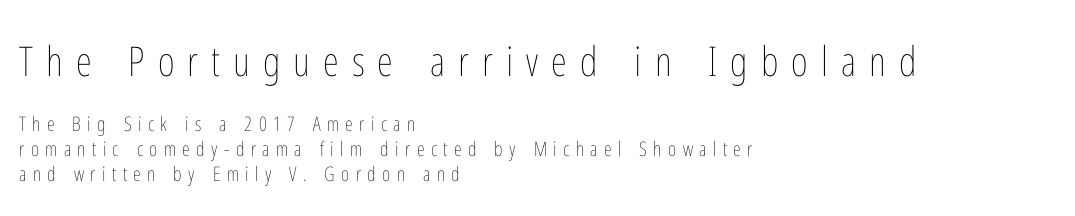
Vertical stems look standard width or narrower in stroke. The face used here appears at its bigger size in the upper chunk. Underlining? Definitely not there. Students, note that the glyphs here are deliberately spaced far apart. Proportional: the letters do not fall into vertical columns.
